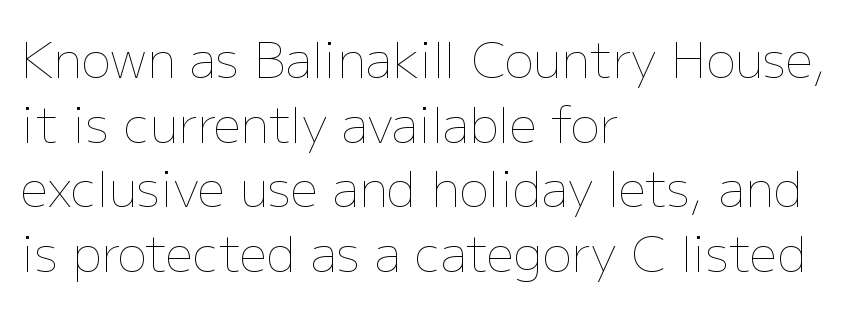
The image shows 49 px thin type, upright; set left-aligned, normal line spacing (1.32x), normal letter spacing, not underlined; low stroke contrast and a medium x-height.
